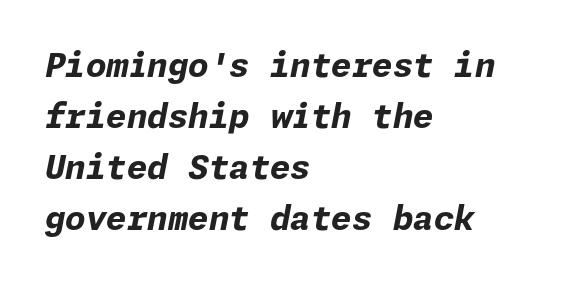
The image shows 33 px bold type, italic (leaning right); set left-aligned, normal line spacing (1.55x), normal letter spacing, not underlined; low stroke contrast and a medium x-height.
